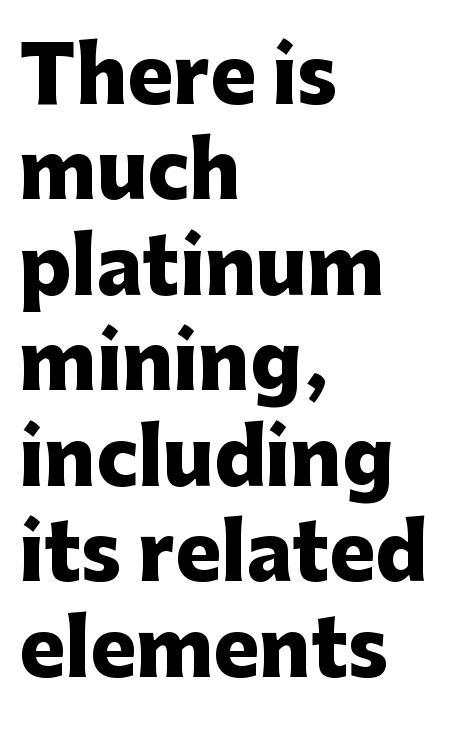
{"serif": "no", "italic": "no", "bold": "yes", "weight": "heavy", "width": "normal", "stroke_contrast": "low", "x_height": "medium", "monospaced": "no", "underline": "no", "align": "left", "line_spacing_ratio": 1.24, "letter_spacing": "normal", "letter_spacing_em": 0.0, "glyph_px": 77}
